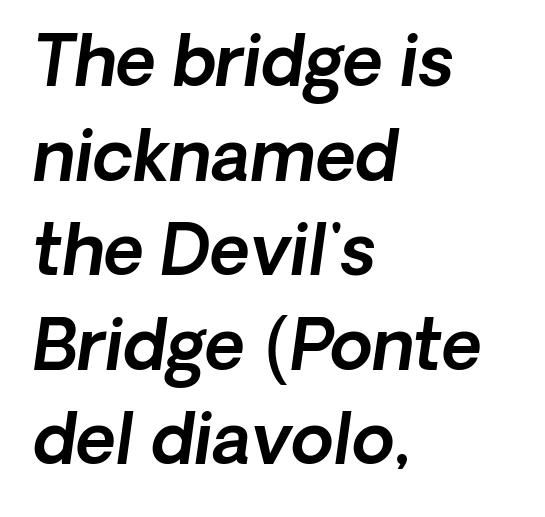
{"serif": "no", "width": "normal", "x_height": "medium", "monospaced": "no", "underline": "no", "align": "left", "line_spacing": "normal", "line_spacing_ratio": 1.37, "letter_spacing": "normal", "letter_spacing_em": 0.0, "glyph_px": 69}
